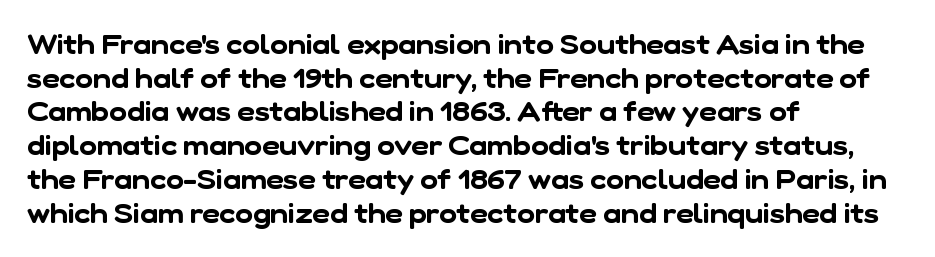
{"underline": "no", "align": "left", "line_spacing": "normal", "line_spacing_ratio": 1.25, "letter_spacing": "normal", "letter_spacing_em": 0.0, "glyph_px": 27}
